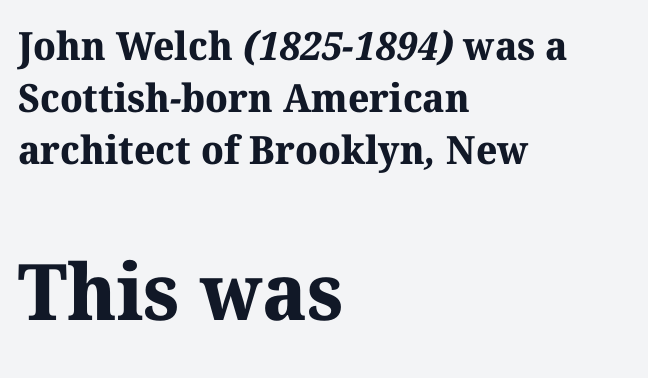
Q: Is the text bold? A: Yes.
Q: Is the typeface a serif or a sans-serif typeface? A: Serif.
Q: Is the text underlined? A: No.
Q: How is the paragraph aligned? A: Left-aligned.
Q: Is the spacing between letters normal or unusually wide? A: Normal.
Q: Is the spacing between lines tight, normal or loose? A: Normal.
Q: Which block of text is set in a larger size, the first (top) or the second (bottom)? A: The second (bottom) one.
Q: Width (condensed, normal, or wide)? A: Normal.
Q: Stroke contrast? A: Medium.
Q: x-height? A: Medium.
Q: Monospaced? A: No.
